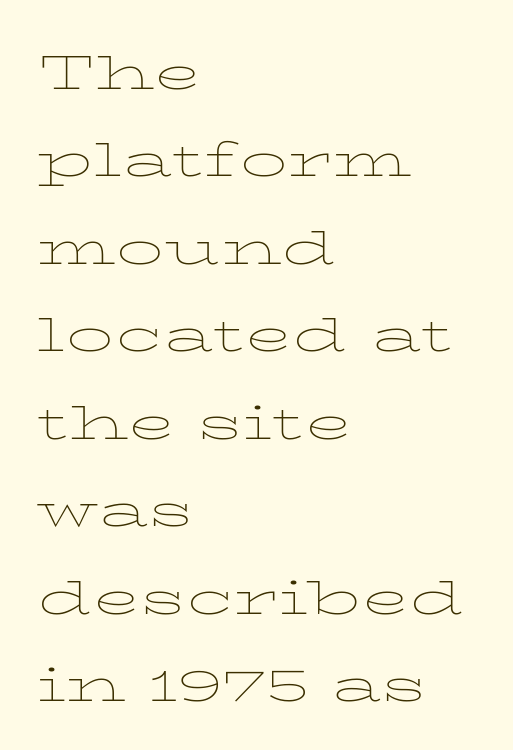
{"italic": "no", "bold": "no", "weight": "thin", "width": "wide", "stroke_contrast": "low", "x_height": "medium", "monospaced": "no", "underline": "no", "align": "left", "line_spacing": "normal", "line_spacing_ratio": 1.41, "letter_spacing": "normal", "letter_spacing_em": 0.0, "glyph_px": 62}
